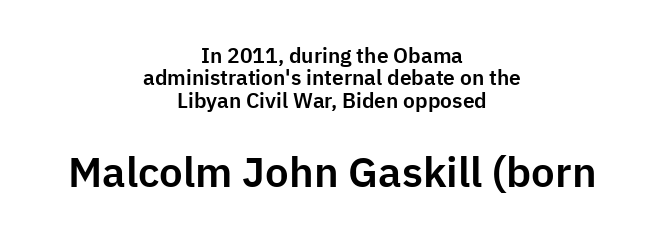
Character size in the trailing block exceeds that of the leading block. The strip under each line holds only bare page. Is the block centered? Yes — each line is placed symmetrically about the middle. This sample trades vertical openness for compactness between lines.
